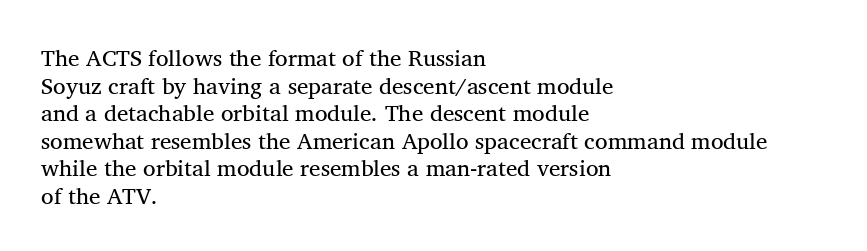
The image shows 23 px text type; set left-aligned, line spacing 1.2x, normal letter spacing, not underlined.
